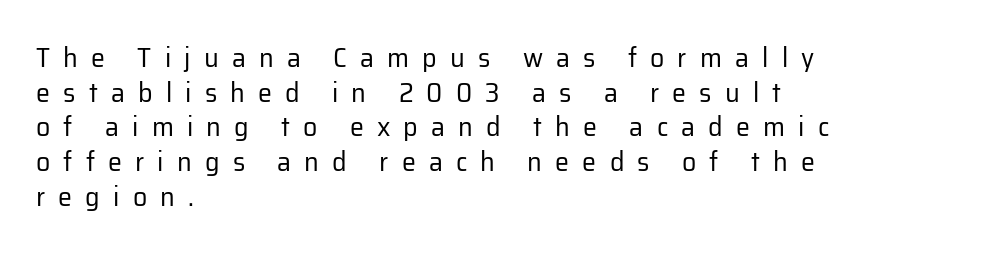
The image shows 28 px regular-weight sans-serif type, upright; set left-aligned, line spacing 1.24x, unusually wide letter spacing (+0.47 em), not underlined; low stroke contrast and a medium x-height.
